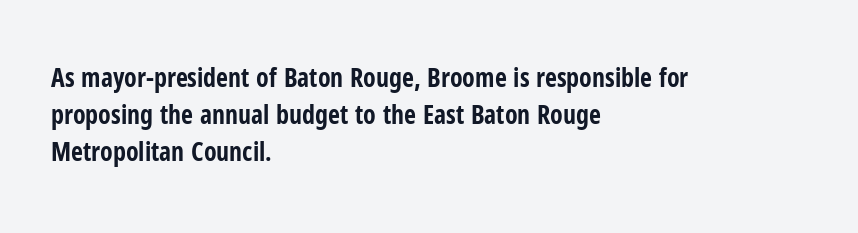
{"italic": "no", "bold": "yes", "underline": "no", "align": "left", "line_spacing": "normal", "line_spacing_ratio": 1.43, "letter_spacing": "normal", "letter_spacing_em": 0.0, "glyph_px": 26}
